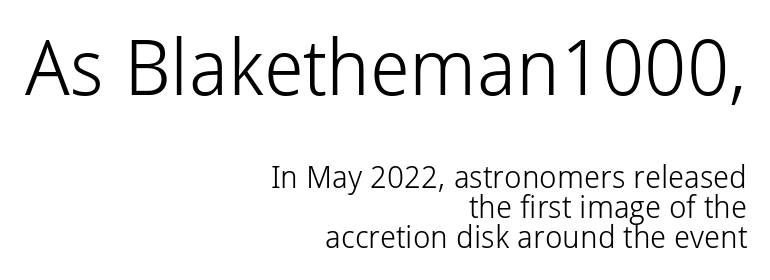
This sample is right-justified, so line beginnings fall wherever the words allow. Examine the stroke ends and you'll find no serifs. The vertical gap from one line to the next is small. Every stem runs plumb, perpendicular to the baseline. Words appear dense and cohesive because spacing is normal.
